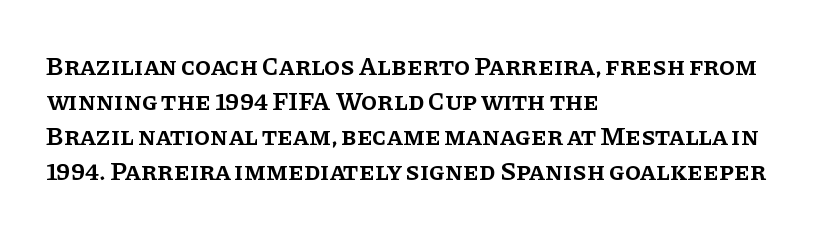
Tracking here is standard; glyphs follow each other at the usual distance. Posture: vertical. This block has exactly the height ordinary leading produces. On the weight axis this lands at semibold, roughly 600. Underline: absent. The rag falls on the right side of this text block.
